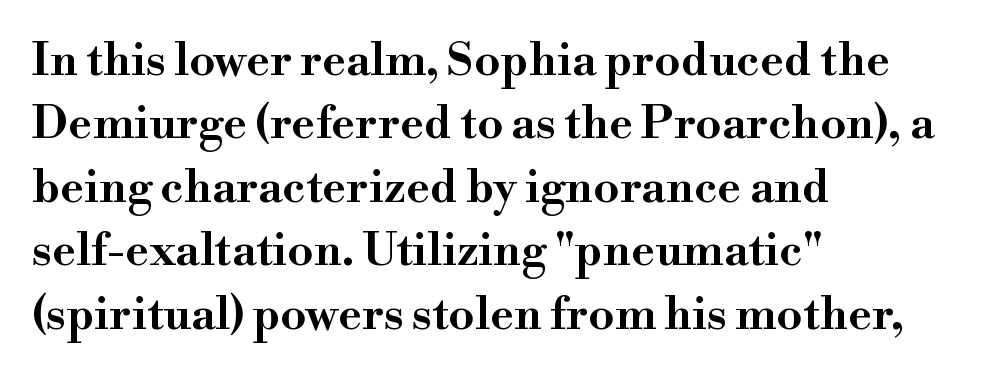
Regarding serifs, this sample has them. You could call the tracking neutral — neither tight nor loose. The vertical gap from one line to the next is medium. Do the characters align in a grid? No, the font is proportional. The area under the type is left untouched. Each line starts at the same left margin while the right side varies.
